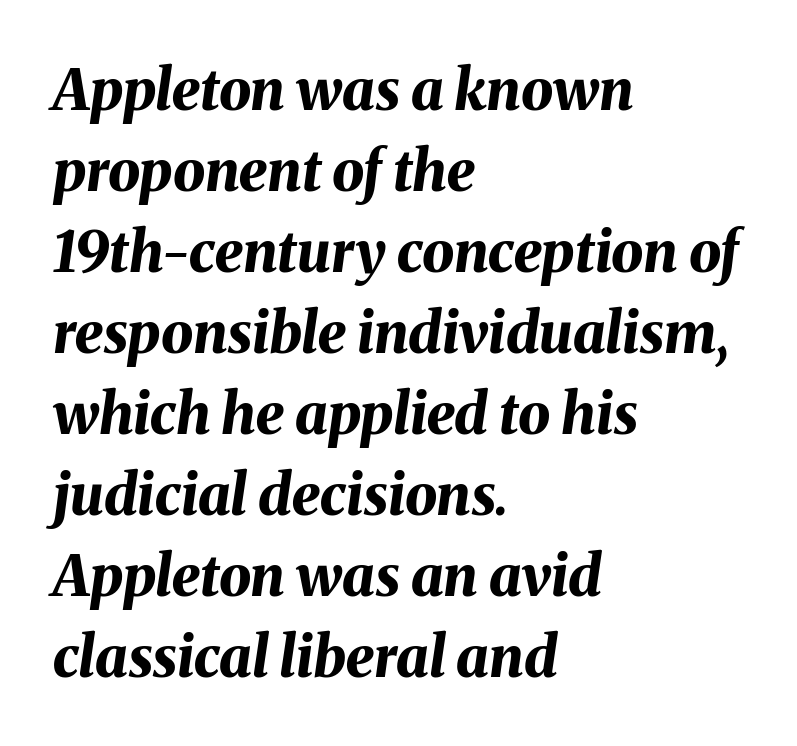
Visually the block forms a straight wall on the left and a jagged coastline on the right. Strokes here are thick enough to call this a true bold. The gaps between neighbouring characters are ordinary and unremarkable. Regarding leading, the lines here are spaced in the standard way. Spacing verdict: proportional, widths tailored to each character.
